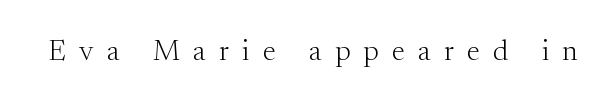
Q: Is the text bold? A: No.
Q: Is the text italic (slanted)? A: No, it is upright.
Q: Is the typeface a serif or a sans-serif typeface? A: Serif.
Q: Is the text underlined? A: No.
Q: Is the spacing between letters normal or unusually wide? A: Unusually wide.
Q: Width (condensed, normal, or wide)? A: Normal.
Q: Stroke contrast? A: Medium.
Q: x-height? A: Small.
Q: Monospaced? A: No.
